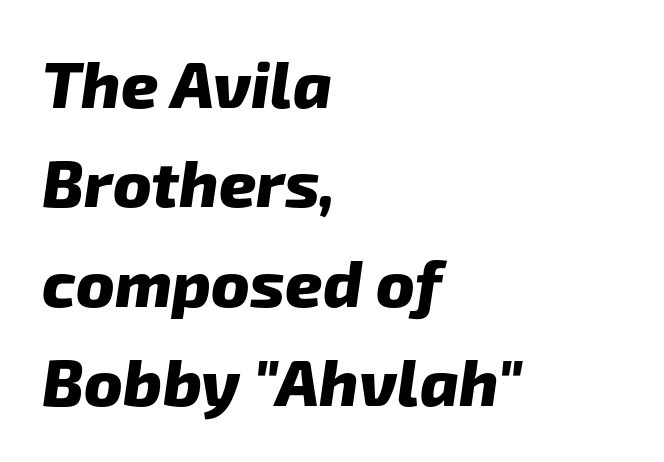
Chunky letters — that's bold for sure. The face used here is a sans, in the tradition of grotesques and geometrics. You could not count columns in this text — the font is proportionally spaced. This rendering uses left alignment, leaving the right contour irregular. The zone under the glyphs is completely vacant. The horizontal fit of the characters is conventional and even.
